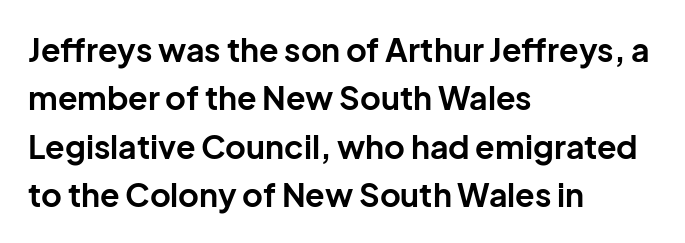
Q: Is the text bold? A: Yes.
Q: Is the text italic (slanted)? A: No, it is upright.
Q: Is the typeface a serif or a sans-serif typeface? A: Sans-serif.
Q: Is the text underlined? A: No.
Q: How is the paragraph aligned? A: Left-aligned.
Q: Is the spacing between letters normal or unusually wide? A: Normal.
Q: Is the spacing between lines tight, normal or loose? A: Normal.
Q: Width (condensed, normal, or wide)? A: Normal.
Q: Stroke contrast? A: Low.
Q: x-height? A: Medium.
Q: Monospaced? A: No.
